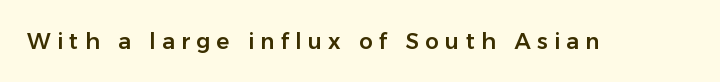
You can tell it's not italic because the verticals are truly vertical. The gap between lines stays unmarked. Display-style spreading of the glyphs; the letterfit is very open.
